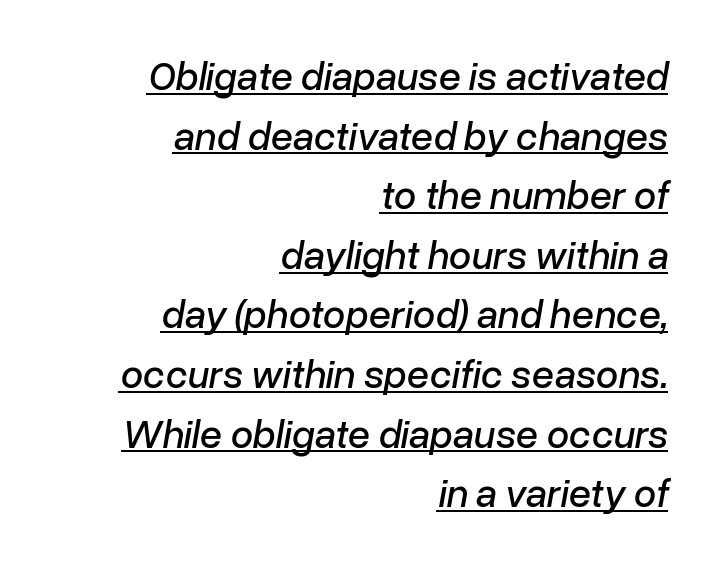
{"italic": "yes", "lean": "right", "slant_degrees": 10, "width": "normal", "stroke_contrast": "low", "x_height": "medium", "monospaced": "no", "underline": "yes", "align": "right", "line_spacing": "normal", "line_spacing_ratio": 1.49, "letter_spacing": "normal", "letter_spacing_em": 0.0, "glyph_px": 40}
